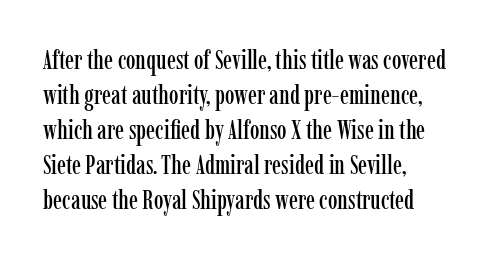
Q: Is the text italic (slanted)? A: No, it is upright.
Q: Is the text underlined? A: No.
Q: How is the paragraph aligned? A: Left-aligned.
Q: Is the spacing between letters normal or unusually wide? A: Normal.
Q: Is the spacing between lines tight, normal or loose? A: Normal.
